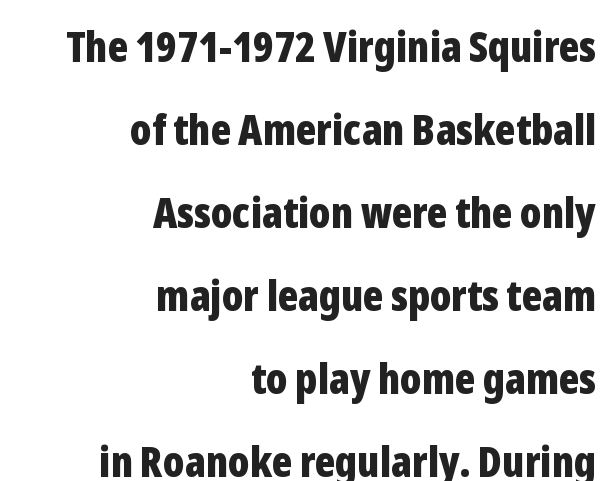
Q: Is the text bold? A: Yes.
Q: Is the text italic (slanted)? A: No, it is upright.
Q: Is the typeface a serif or a sans-serif typeface? A: Sans-serif.
Q: Is the text underlined? A: No.
Q: How is the paragraph aligned? A: Right-aligned.
Q: Is the spacing between letters normal or unusually wide? A: Normal.
Q: Is the spacing between lines tight, normal or loose? A: Loose.
Q: Width (condensed, normal, or wide)? A: Condensed.
Q: Stroke contrast? A: Low.
Q: x-height? A: Medium.
Q: Monospaced? A: No.
